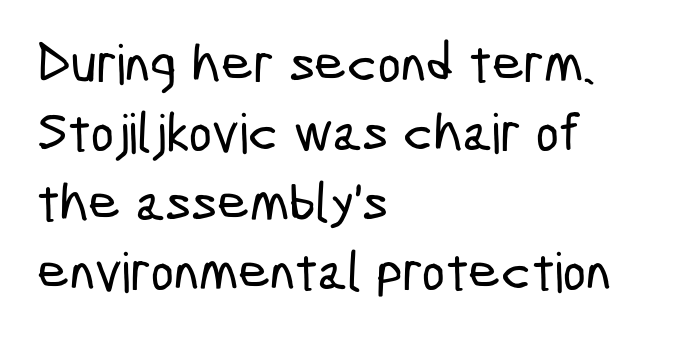
The image shows 55 px condensed sans-serif type; set left-aligned, normal line spacing (1.26x), normal letter spacing, not underlined; low stroke contrast and a medium x-height.
